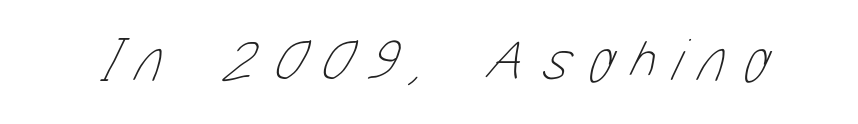
The image shows 61 px thin, condensed type; set unusually wide letter spacing (+0.28 em), not underlined; low stroke contrast and a medium x-height.
